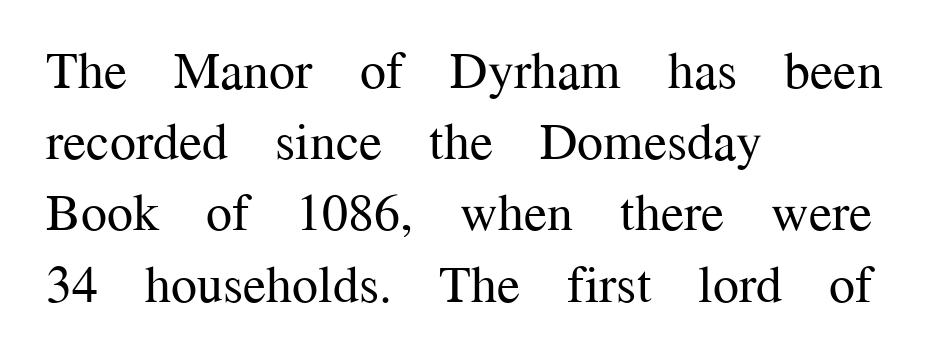
Q: Is the text bold? A: No.
Q: Is the text italic (slanted)? A: No, it is upright.
Q: Is the typeface a serif or a sans-serif typeface? A: Serif.
Q: Is the text underlined? A: No.
Q: How is the paragraph aligned? A: Left-aligned.
Q: Is the spacing between letters normal or unusually wide? A: Normal.
Q: Is the spacing between lines tight, normal or loose? A: Normal.
Q: Width (condensed, normal, or wide)? A: Normal.
Q: Stroke contrast? A: Medium.
Q: x-height? A: Medium.
Q: Monospaced? A: No.
